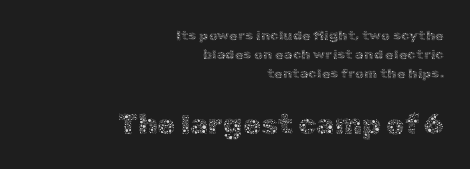
{"italic": "no", "bold": "no", "weight": "thin", "width": "normal", "x_height": "medium", "monospaced": "no", "underline": "no", "align": "right", "line_spacing": "normal", "line_spacing_ratio": 1.36, "letter_spacing": "normal", "letter_spacing_em": 0.0, "larger_block": "second", "size_ratio": 2.07, "glyph_px": 29}
